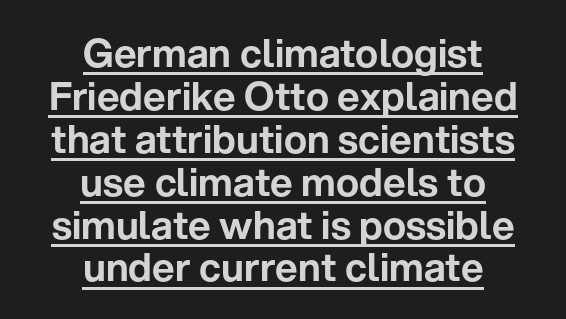
Q: Is the text italic (slanted)? A: No, it is upright.
Q: Is the typeface a serif or a sans-serif typeface? A: Sans-serif.
Q: Is the text underlined? A: Yes.
Q: How is the paragraph aligned? A: Centered.
Q: Is the spacing between letters normal or unusually wide? A: Normal.
Q: Is the spacing between lines tight, normal or loose? A: Tight.
Q: Width (condensed, normal, or wide)? A: Normal.
Q: Stroke contrast? A: Low.
Q: x-height? A: Medium.
Q: Monospaced? A: No.
